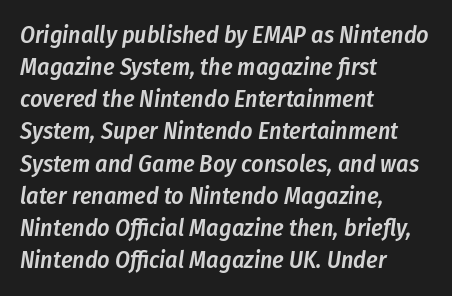
Q: Is the text bold? A: Semi-bold.
Q: Is the text italic (slanted)? A: Yes, it leans right by about 8 degrees.
Q: Is the text underlined? A: No.
Q: How is the paragraph aligned? A: Left-aligned.
Q: Is the spacing between letters normal or unusually wide? A: Normal.
Q: Is the spacing between lines tight, normal or loose? A: Normal.
